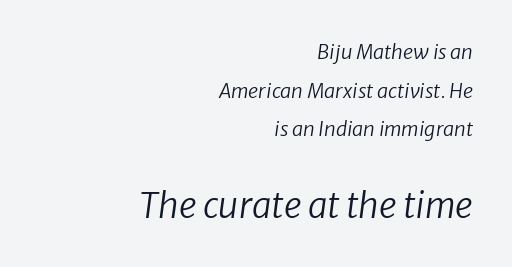
{"italic": "yes", "lean": "right", "slant_degrees": 8, "bold": "no", "weight": "regular", "width": "normal", "stroke_contrast": "low", "x_height": "medium", "monospaced": "no", "underline": "no", "align": "right", "line_spacing": "loose", "line_spacing_ratio": 1.93, "letter_spacing": "normal", "letter_spacing_em": 0.0, "larger_block": "second", "size_ratio": 1.75, "glyph_px": 35}
